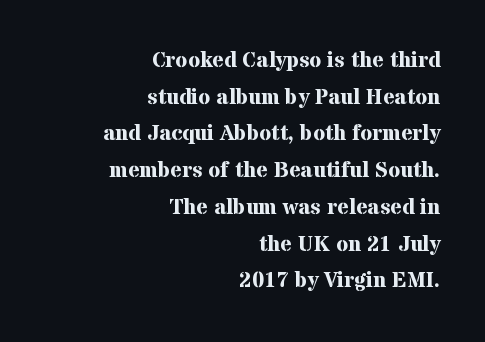
{"italic": "no", "bold": "yes", "underline": "no", "align": "right", "line_spacing": "normal", "line_spacing_ratio": 1.67, "letter_spacing": "normal", "letter_spacing_em": 0.0, "glyph_px": 22}
